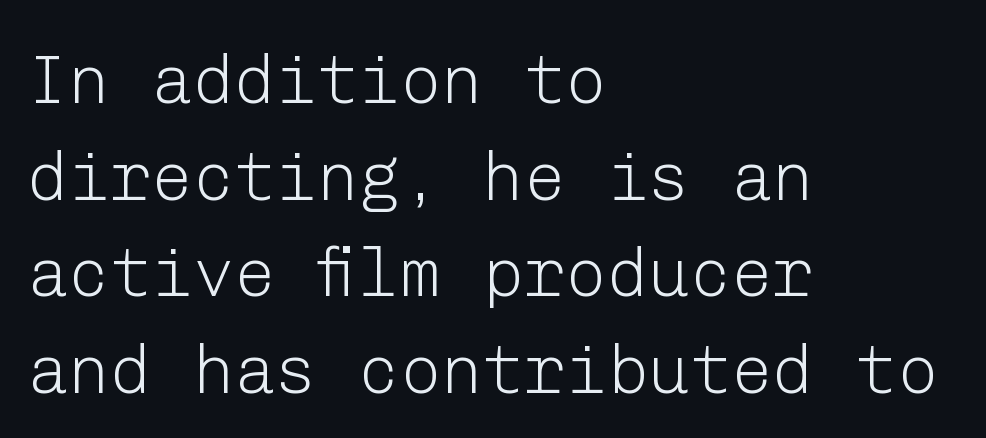
Serif or sans? Sans — the stroke terminals are bare. Tall strokes in this sample are plumb rather than angled. The strip under each line holds only bare page. The compositor pushed each line to the left boundary.
